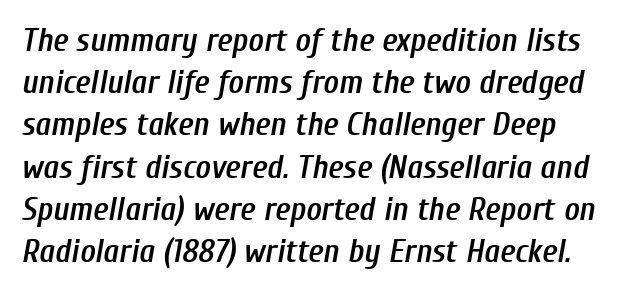
Q: Is the text bold? A: Semi-bold.
Q: Is the text italic (slanted)? A: Yes, it leans right by about 10 degrees.
Q: Is the text underlined? A: No.
Q: Is the spacing between letters normal or unusually wide? A: Normal.
Q: Is the spacing between lines tight, normal or loose? A: Normal.
Q: Width (condensed, normal, or wide)? A: Condensed.
Q: Stroke contrast? A: Low.
Q: x-height? A: Medium.
Q: Monospaced? A: No.
